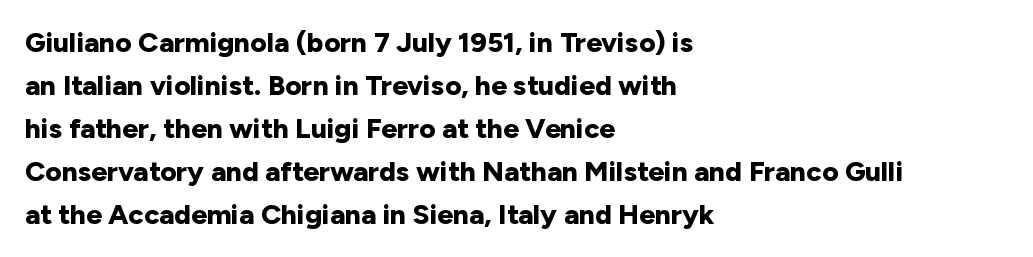
Each new line begins a customary step beneath the previous one. The rendering uses natural spacing where letterforms have individual widths. The axis of the letterforms is exactly vertical. The letters are bold, with thick, heavy strokes.
